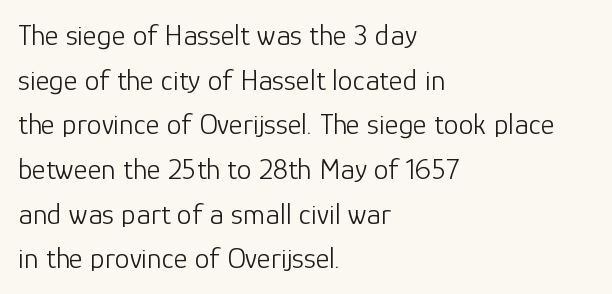
{"serif": "no", "italic": "no", "bold": "no", "weight": "light", "width": "normal", "stroke_contrast": "low", "x_height": "medium", "monospaced": "no", "underline": "no", "align": "left", "line_spacing": "normal", "line_spacing_ratio": 1.49, "letter_spacing": "normal", "letter_spacing_em": 0.0, "glyph_px": 30}
